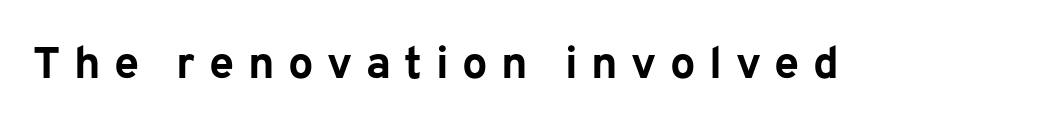
The image shows 45 px bold sans-serif type, upright; set unusually wide letter spacing (+0.3 em), not underlined; low stroke contrast and a medium x-height.
